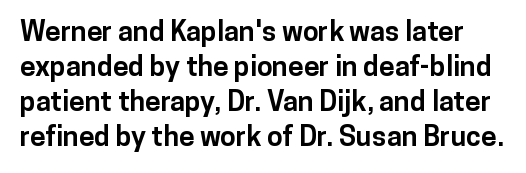
The image shows 28 px bold sans-serif type, upright; set normal line spacing (1.25x), normal letter spacing, not underlined; low stroke contrast and a medium x-height.
